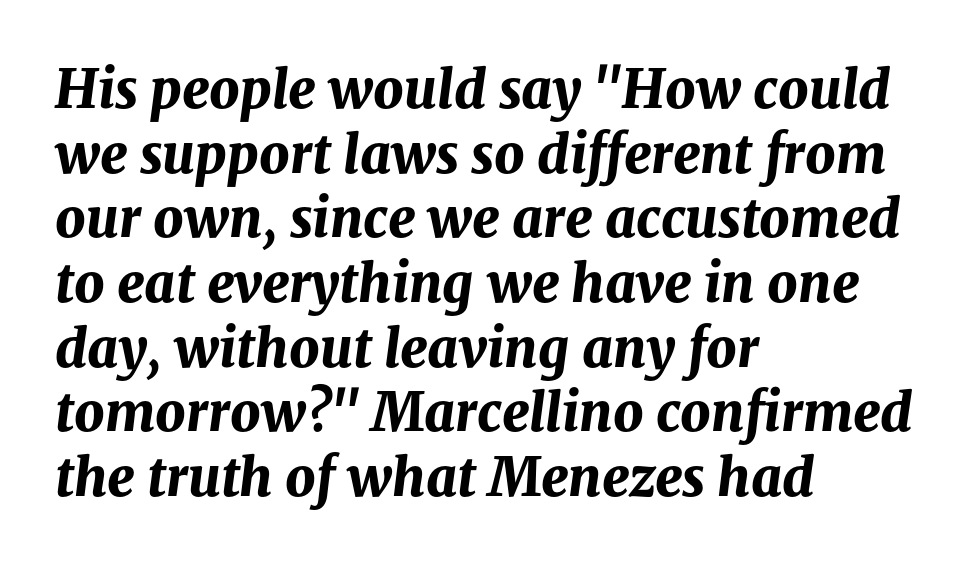
Emphasis by weight is at full strength: bold. The area under the type is left untouched. The passage shown has conventional tracking throughout. The rendering applies a slant to the glyphs. One-word summary of the alignment: left. Note the varied advance widths — an 'i' is clearly narrower than an 'm'.
